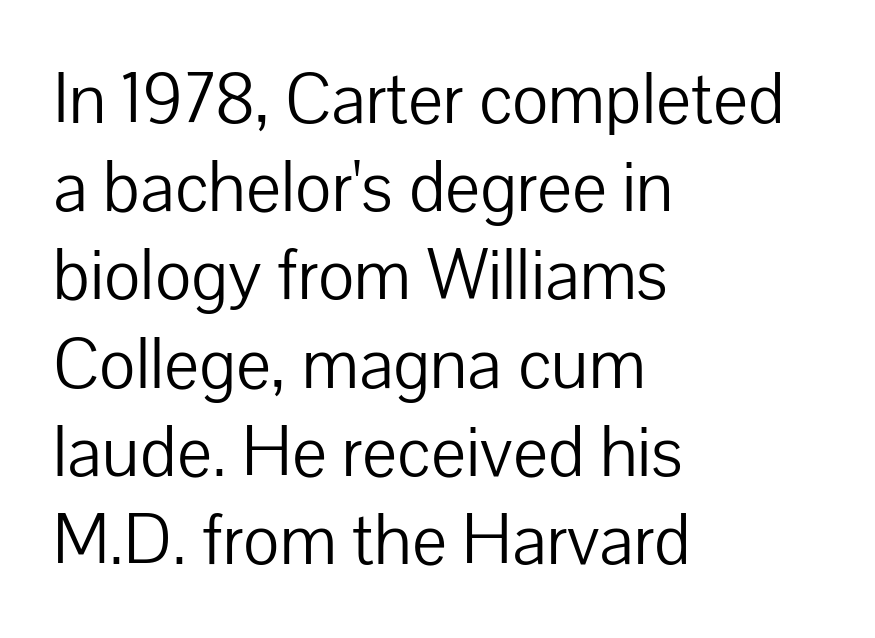
The image shows 70 px light sans-serif type, upright; set left-aligned, normal line spacing (1.26x), normal letter spacing, not underlined; low stroke contrast and a medium x-height.
